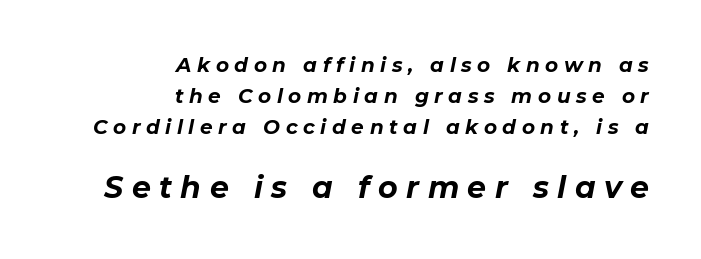
The image shows 30 px bold type, italic (leaning right); set right-aligned, normal line spacing (1.54x), unusually wide letter spacing (+0.28 em), not underlined; the second (bottom) block is 1.5x larger; low stroke contrast and a medium x-height.
